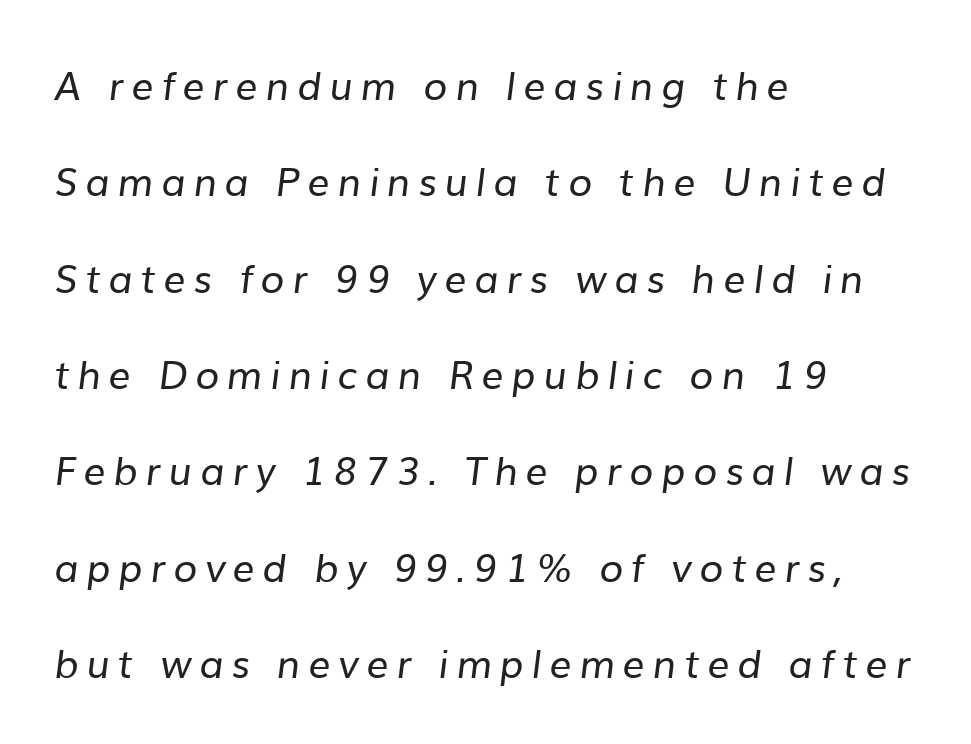
{"serif": "no", "bold": "no", "weight": "regular", "width": "normal", "stroke_contrast": "low", "x_height": "medium", "monospaced": "no", "underline": "no", "align": "left", "line_spacing": "loose", "line_spacing_ratio": 2.47, "letter_spacing": "wide", "letter_spacing_em": 0.2, "glyph_px": 39}
